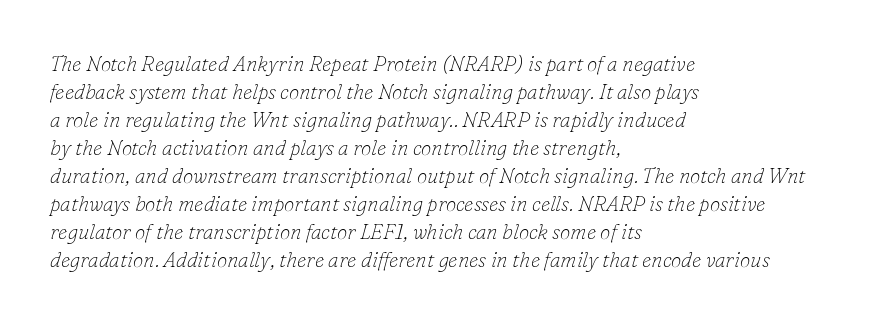
Q: Is the text bold? A: No.
Q: Is the text italic (slanted)? A: Yes, it leans right by about 16 degrees.
Q: Is the text underlined? A: No.
Q: How is the paragraph aligned? A: Left-aligned.
Q: Is the spacing between letters normal or unusually wide? A: Normal.
Q: Is the spacing between lines tight, normal or loose? A: Normal.
